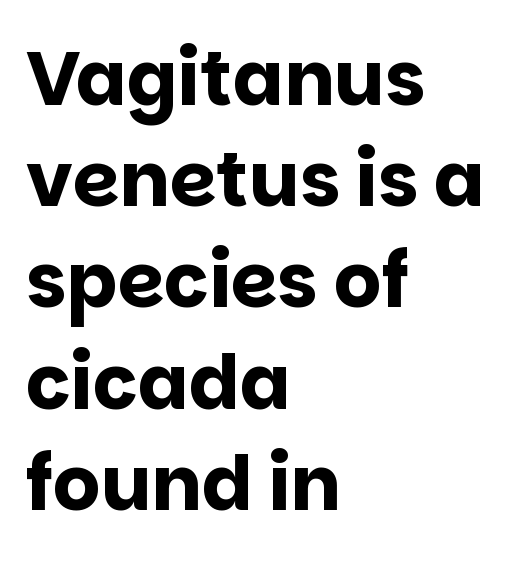
This is heavy type, rendered in bold. Vertical spacing — default. Each line starts at the same left margin while the right side varies. These lines are rendered in a variable-pitch font.
